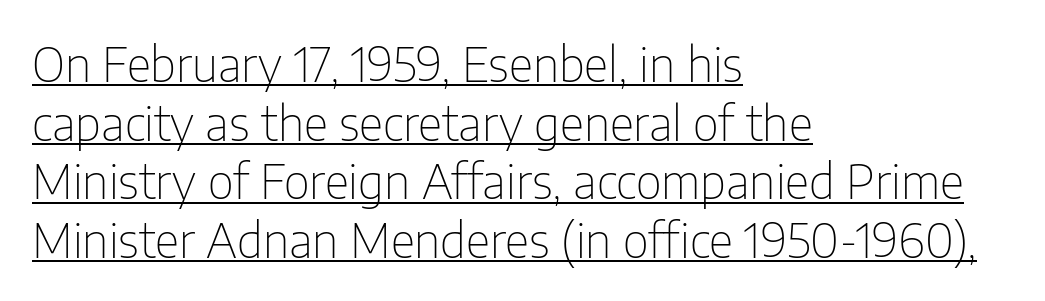
Glance below the letters and you will spot a drawn line. The face used here is proportionally spaced, like ordinary book or web type. I'd call this a sans setting — the letters go barefoot. The axis of the letterforms is exactly vertical.
